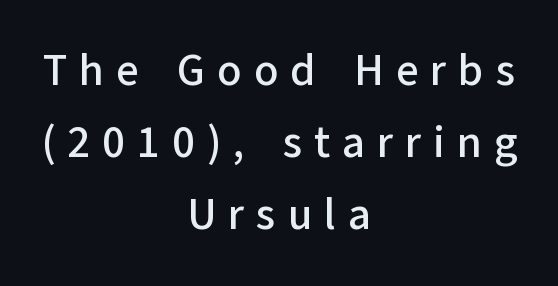
Q: Is the text italic (slanted)? A: No, it is upright.
Q: Is the typeface a serif or a sans-serif typeface? A: Sans-serif.
Q: Is the text underlined? A: No.
Q: How is the paragraph aligned? A: Centered.
Q: Is the spacing between letters normal or unusually wide? A: Unusually wide.
Q: Is the spacing between lines tight, normal or loose? A: Normal.
Q: Width (condensed, normal, or wide)? A: Normal.
Q: Stroke contrast? A: Low.
Q: x-height? A: Medium.
Q: Monospaced? A: No.
